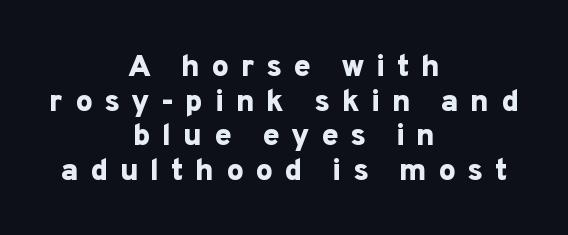
{"serif": "no", "italic": "no", "bold": "yes", "weight": "bold", "width": "normal", "stroke_contrast": "low", "x_height": "medium", "monospaced": "no", "underline": "no", "align": "center", "line_spacing": "tight", "line_spacing_ratio": 1.12, "letter_spacing": "wide", "letter_spacing_em": 0.37, "glyph_px": 31}
